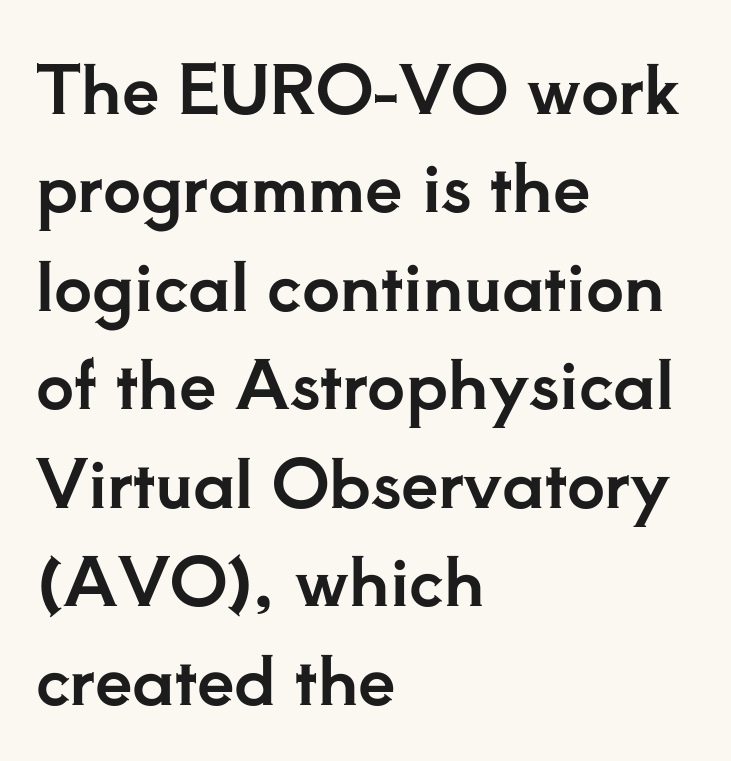
Rule under the text: the space is simply empty. Note the varied advance widths — an 'i' is clearly narrower than an 'm'. Nobody touched the tracking dial on this one. The characters display serif detailing at their extremities.
